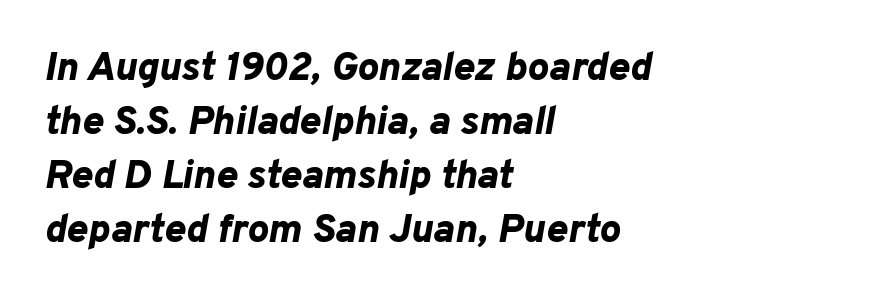
Here the glyphs are tracked normally, forming tight word shapes. Horizontally, the lines are justified to the leading edge only. The rows are spaced the way most documents space them. Slant detected: the letters are inclined. As a designer I'd log this as weight 700, bold.
